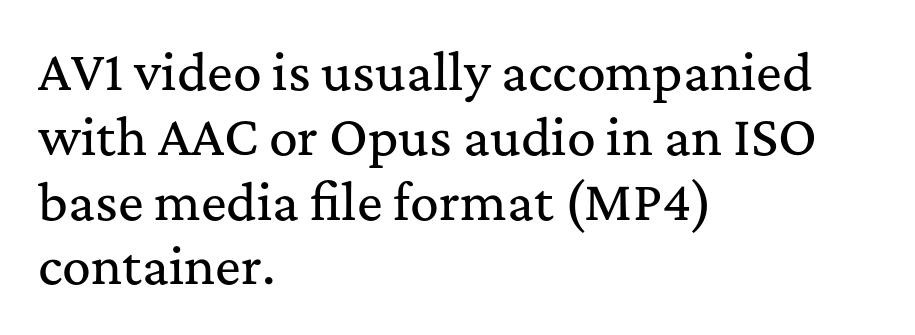
Q: Is the text italic (slanted)? A: No, it is upright.
Q: Is the typeface a serif or a sans-serif typeface? A: Serif.
Q: Is the text underlined? A: No.
Q: How is the paragraph aligned? A: Left-aligned.
Q: Is the spacing between letters normal or unusually wide? A: Normal.
Q: Is the spacing between lines tight, normal or loose? A: Normal.
Q: Width (condensed, normal, or wide)? A: Normal.
Q: Stroke contrast? A: Medium.
Q: x-height? A: Medium.
Q: Monospaced? A: No.
